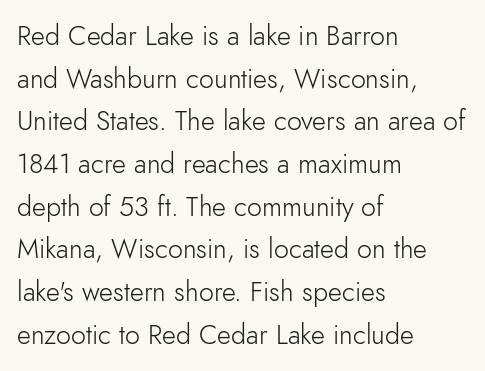
The image shows 27 px text type, upright; set left-aligned, normal line spacing (1.58x), normal letter spacing, not underlined.
